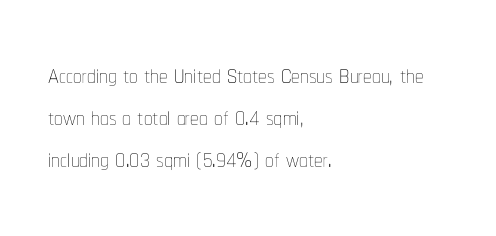
Q: Is the text bold? A: No.
Q: Is the text italic (slanted)? A: No, it is upright.
Q: Is the text underlined? A: No.
Q: How is the paragraph aligned? A: Left-aligned.
Q: Is the spacing between letters normal or unusually wide? A: Normal.
Q: Width (condensed, normal, or wide)? A: Condensed.
Q: Stroke contrast? A: Low.
Q: x-height? A: Medium.
Q: Monospaced? A: No.
